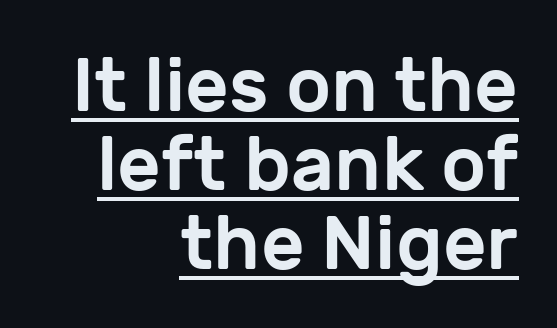
Q: Is the text italic (slanted)? A: No, it is upright.
Q: Is the typeface a serif or a sans-serif typeface? A: Sans-serif.
Q: Is the text underlined? A: Yes.
Q: How is the paragraph aligned? A: Right-aligned.
Q: Is the spacing between letters normal or unusually wide? A: Normal.
Q: Is the spacing between lines tight, normal or loose? A: Tight.
Q: Width (condensed, normal, or wide)? A: Normal.
Q: Stroke contrast? A: Low.
Q: x-height? A: Medium.
Q: Monospaced? A: No.
